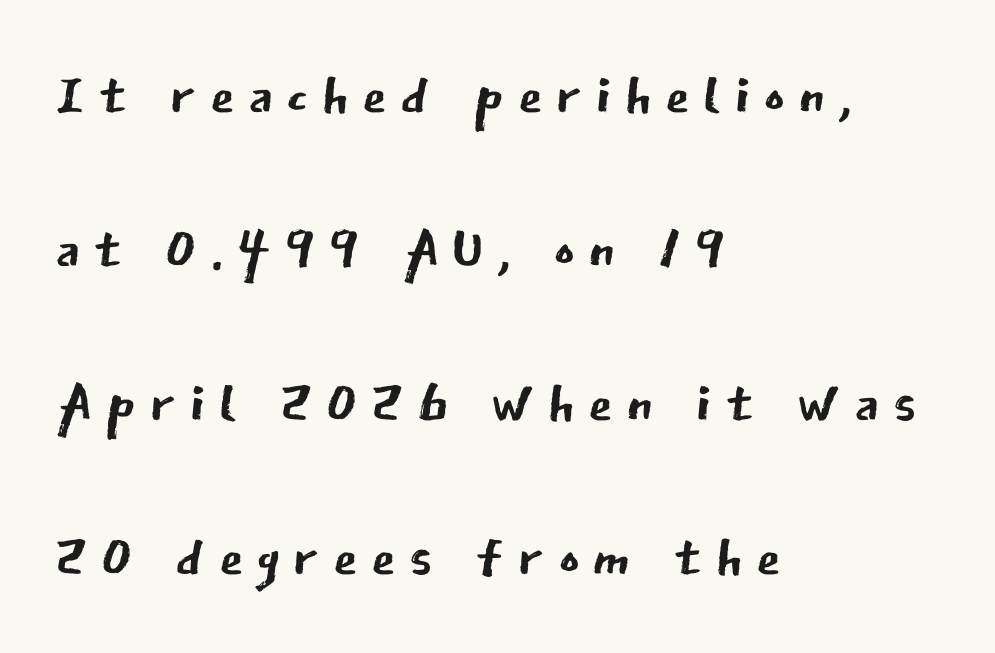
Q: Is the text bold? A: No.
Q: Is the text italic (slanted)? A: No, it is upright.
Q: Is the typeface a serif or a sans-serif typeface? A: Sans-serif.
Q: Is the text underlined? A: No.
Q: How is the paragraph aligned? A: Left-aligned.
Q: Is the spacing between lines tight, normal or loose? A: Loose.
Q: Width (condensed, normal, or wide)? A: Normal.
Q: Stroke contrast? A: Low.
Q: x-height? A: Medium.
Q: Monospaced? A: No.
